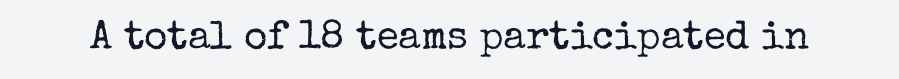
Q: Is the text bold? A: No.
Q: Is the text italic (slanted)? A: No, it is upright.
Q: Is the typeface a serif or a sans-serif typeface? A: Serif.
Q: Is the text underlined? A: No.
Q: Is the spacing between letters normal or unusually wide? A: Normal.
Q: Width (condensed, normal, or wide)? A: Normal.
Q: Stroke contrast? A: Low.
Q: x-height? A: Medium.
Q: Monospaced? A: No.
